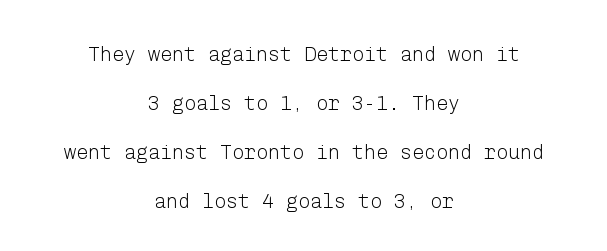
{"italic": "no", "bold": "no", "underline": "no", "align": "center", "line_spacing": "loose", "line_spacing_ratio": 2.45, "letter_spacing": "normal", "letter_spacing_em": 0.0, "glyph_px": 20}
